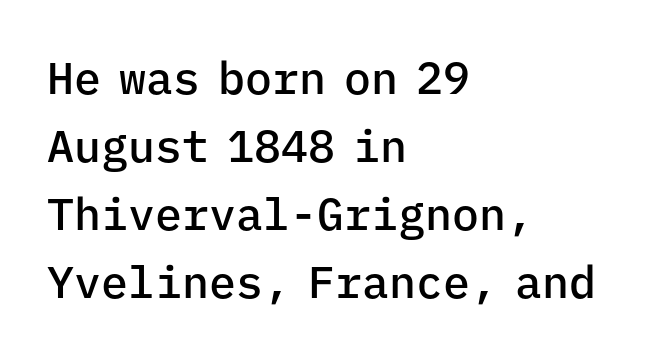
{"serif": "no", "italic": "no", "bold": "semi", "weight": "semibold", "width": "normal", "stroke_contrast": "low", "x_height": "medium", "monospaced": "yes", "underline": "no", "align": "left", "line_spacing": "normal", "line_spacing_ratio": 1.51, "letter_spacing": "normal", "letter_spacing_em": 0.0, "glyph_px": 45}
